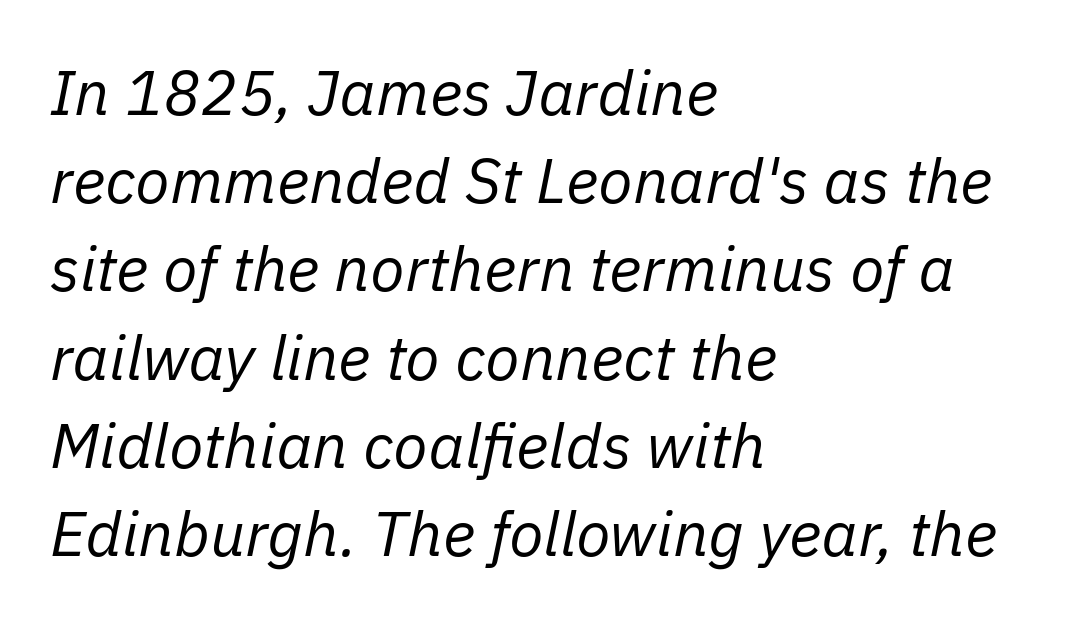
Q: Is the text bold? A: No.
Q: Is the text italic (slanted)? A: Yes, it leans right by about 11 degrees.
Q: Is the text underlined? A: No.
Q: How is the paragraph aligned? A: Left-aligned.
Q: Is the spacing between letters normal or unusually wide? A: Normal.
Q: Is the spacing between lines tight, normal or loose? A: Normal.
Q: Width (condensed, normal, or wide)? A: Normal.
Q: Stroke contrast? A: Low.
Q: x-height? A: Medium.
Q: Monospaced? A: No.
